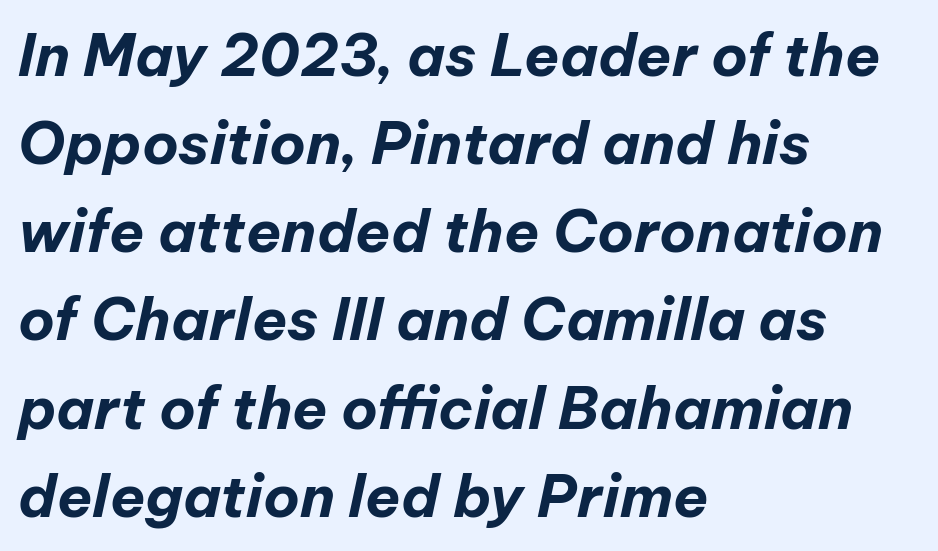
Nobody drew a line under any word here. The rendering applies a slant to the glyphs. I'd describe the lettering as bold — thick and assertive. You could not count columns in this text — the font is proportionally spaced.
